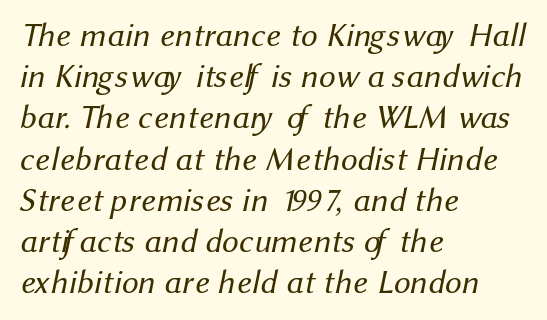
The image shows 33 px regular-weight sans-serif type; set left-aligned, normal line spacing (1.25x), normal letter spacing, not underlined; medium stroke contrast and a medium x-height.
